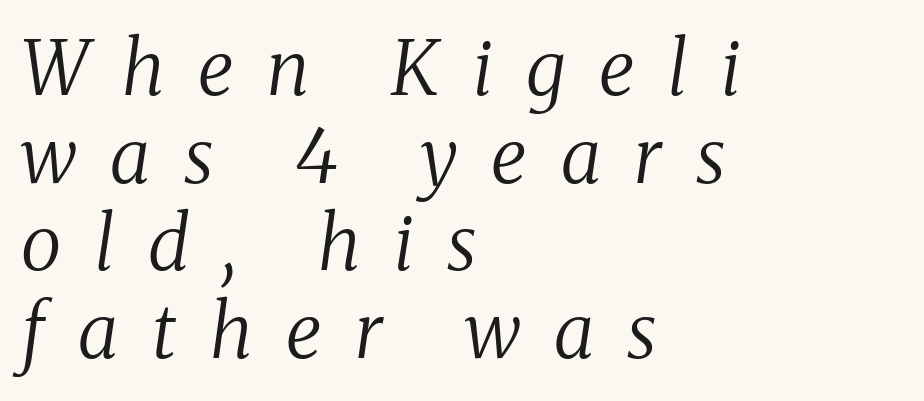
This sample uses expanded letter spacing, leaving extra air between glyphs. A clean baseline with only descenders dipping below it. Varying glyph widths throughout — classic text-font behaviour. Compared with a centered layout, this one pins lines to the left instead. The whole block is typeset with a tilt. The weight would be labelled regular, book, light, or lighter still.
